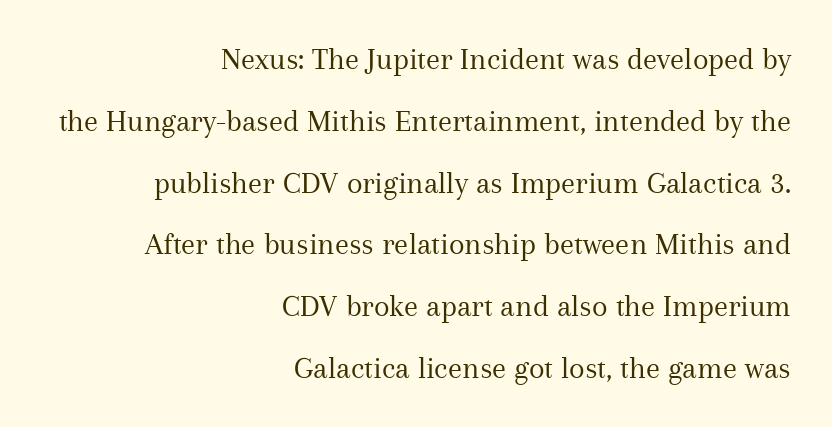
{"serif": "yes", "italic": "no", "bold": "no", "weight": "regular", "width": "normal", "stroke_contrast": "medium", "x_height": "medium", "monospaced": "no", "underline": "no", "align": "right", "line_spacing": "loose", "line_spacing_ratio": 1.93, "letter_spacing": "normal", "letter_spacing_em": 0.0, "glyph_px": 32}
